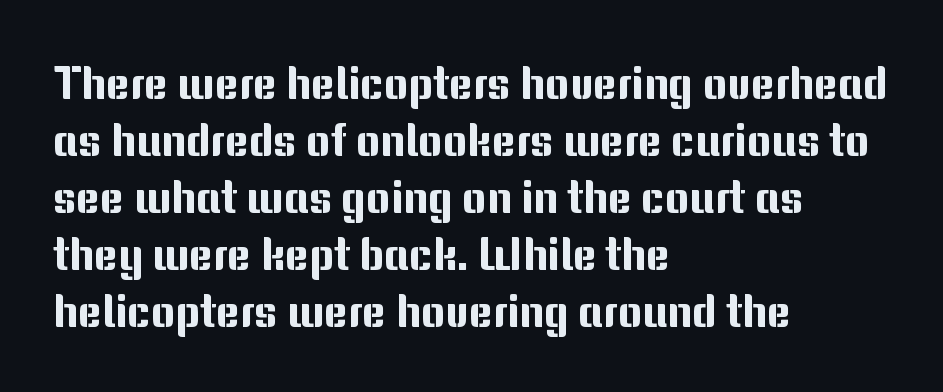
{"serif": "no", "italic": "no", "width": "normal", "stroke_contrast": "medium", "x_height": "medium", "monospaced": "no", "underline": "no", "align": "left", "line_spacing_ratio": 1.24, "letter_spacing": "normal", "letter_spacing_em": 0.0, "glyph_px": 46}
